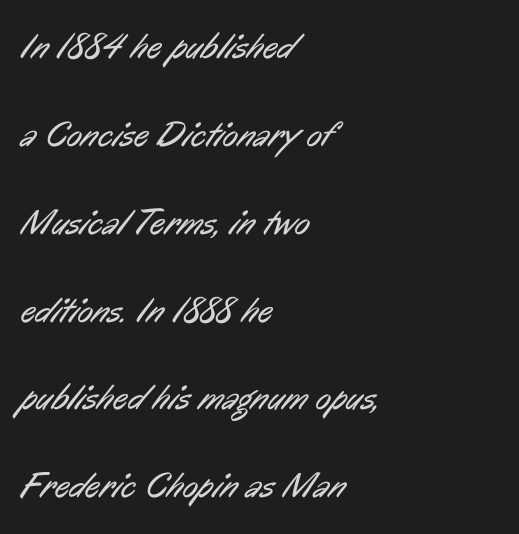
Any mark beneath the type? The region is blank. Classification — sans serif. Leading: increased. Is the letter spacing exaggerated? No — it looks like the ordinary default.
